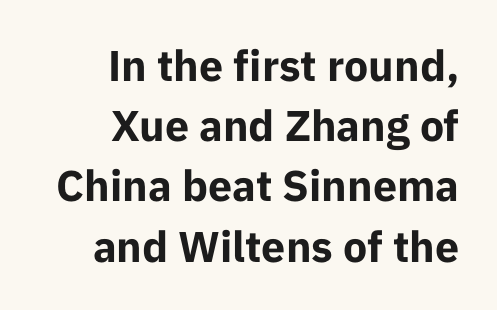
{"serif": "no", "italic": "no", "bold": "yes", "weight": "bold", "width": "normal", "stroke_contrast": "low", "x_height": "medium", "monospaced": "no", "underline": "no", "align": "right", "line_spacing": "normal", "line_spacing_ratio": 1.4, "letter_spacing": "normal", "letter_spacing_em": 0.0, "glyph_px": 43}
